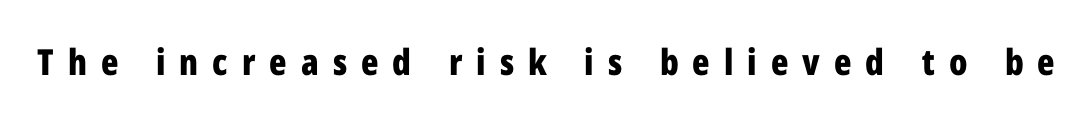
The image shows 36 px bold, condensed sans-serif type, upright; set unusually wide letter spacing (+0.39 em), not underlined; low stroke contrast and a medium x-height.
